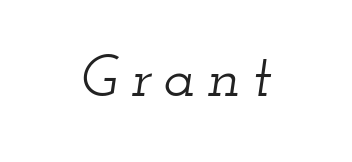
The image shows 60 px wide serif type, italic (leaning right); set not underlined; low stroke contrast and a small x-height.
